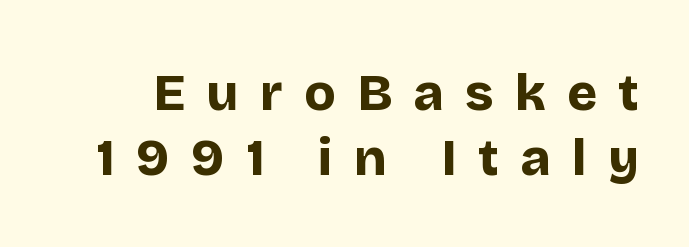
The image shows 51 px bold sans-serif type, upright; set normal line spacing (1.28x), unusually wide letter spacing (+0.42 em), not underlined; low stroke contrast and a large x-height.
